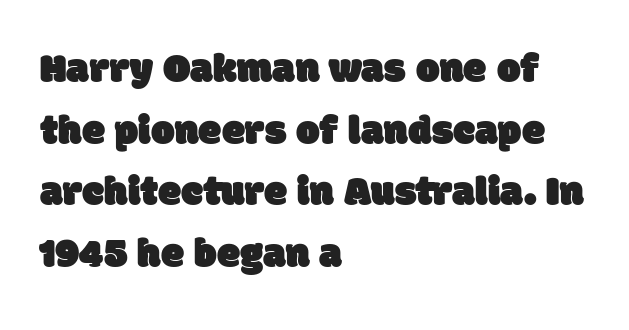
{"serif": "no", "width": "normal", "stroke_contrast": "low", "x_height": "large", "monospaced": "no", "underline": "no", "align": "left", "line_spacing": "normal", "line_spacing_ratio": 1.47, "letter_spacing": "normal", "letter_spacing_em": 0.0, "glyph_px": 42}
